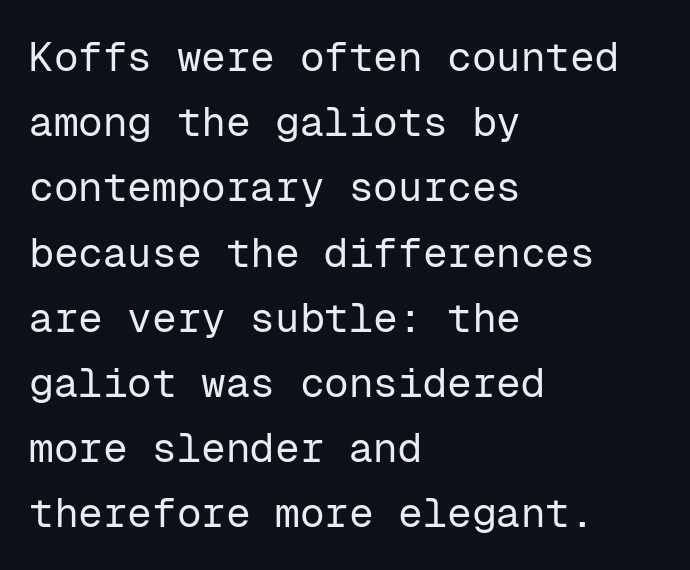
{"serif": "no", "italic": "no", "bold": "no", "weight": "regular", "width": "normal", "stroke_contrast": "low", "x_height": "medium", "monospaced": "yes", "underline": "no", "align": "left", "line_spacing": "normal", "line_spacing_ratio": 1.59, "letter_spacing": "normal", "letter_spacing_em": 0.0, "glyph_px": 41}
